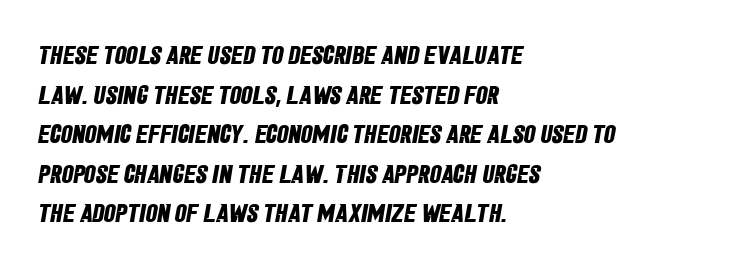
Casual observation: everything's shoved over to the left. Decoration check: the copy has no underline. Quick note: interline space is typical. Weight check: bold — yes, fully. How are the letters spaced? Ordinarily, with no added tracking.
